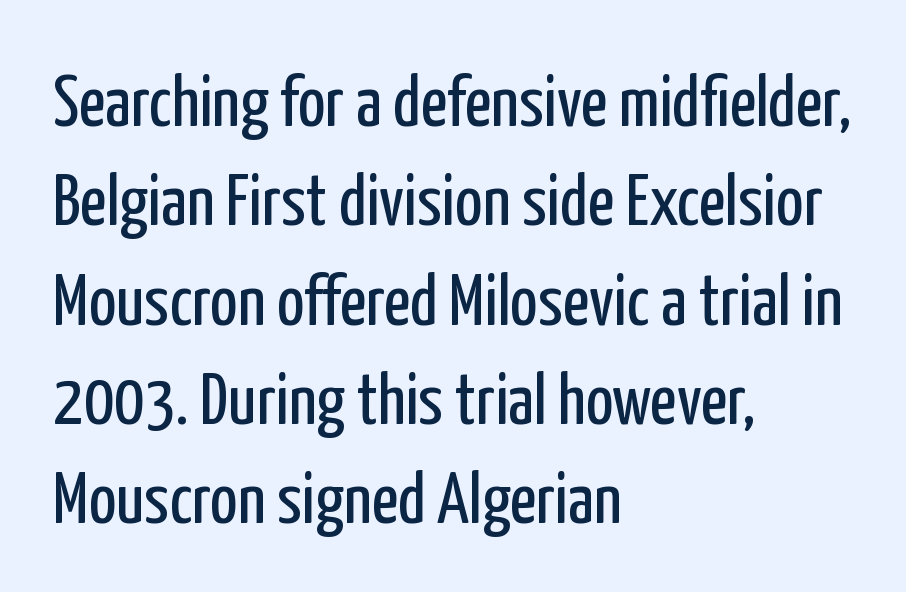
Q: Is the text bold? A: No.
Q: Is the text italic (slanted)? A: No, it is upright.
Q: Is the typeface a serif or a sans-serif typeface? A: Sans-serif.
Q: Is the text underlined? A: No.
Q: How is the paragraph aligned? A: Left-aligned.
Q: Is the spacing between letters normal or unusually wide? A: Normal.
Q: Is the spacing between lines tight, normal or loose? A: Normal.
Q: Width (condensed, normal, or wide)? A: Condensed.
Q: Stroke contrast? A: Low.
Q: x-height? A: Medium.
Q: Monospaced? A: No.
